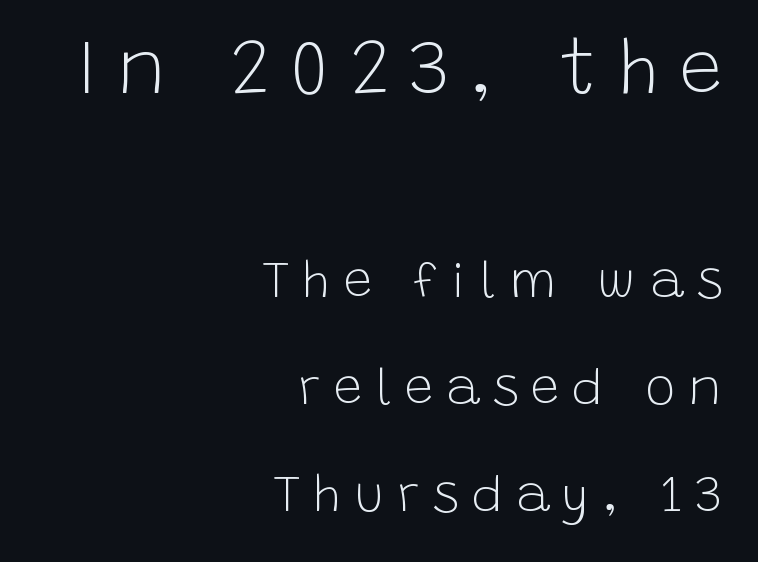
{"serif": "no", "italic": "no", "bold": "no", "weight": "light", "width": "normal", "stroke_contrast": "low", "x_height": "large", "monospaced": "no", "underline": "no", "align": "right", "line_spacing": "loose", "line_spacing_ratio": 2.1, "letter_spacing": "wide", "letter_spacing_em": 0.26, "larger_block": "first", "size_ratio": 1.51, "glyph_px": 77}
